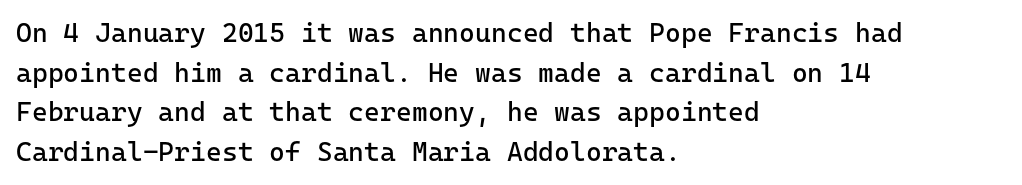
{"italic": "no", "bold": "no", "underline": "no", "align": "left", "line_spacing": "normal", "line_spacing_ratio": 1.47, "letter_spacing": "normal", "letter_spacing_em": 0.0, "glyph_px": 27}
